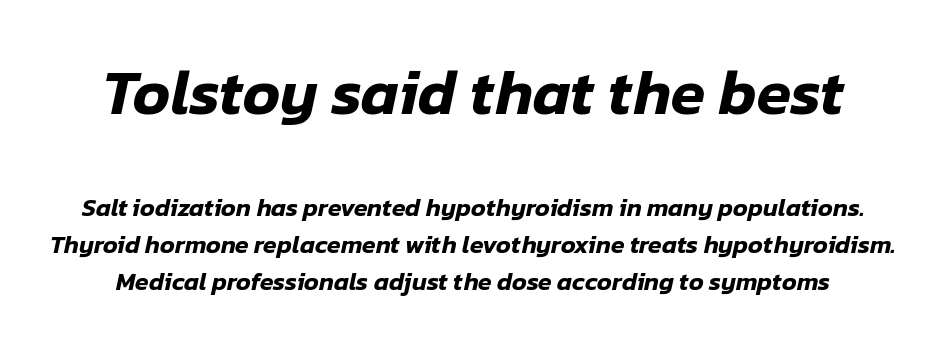
The image shows 63 px text type, italic (leaning right); set normal line spacing (1.48x), normal letter spacing, not underlined; the first (top) block is 2.52x larger; low stroke contrast and a medium x-height.
